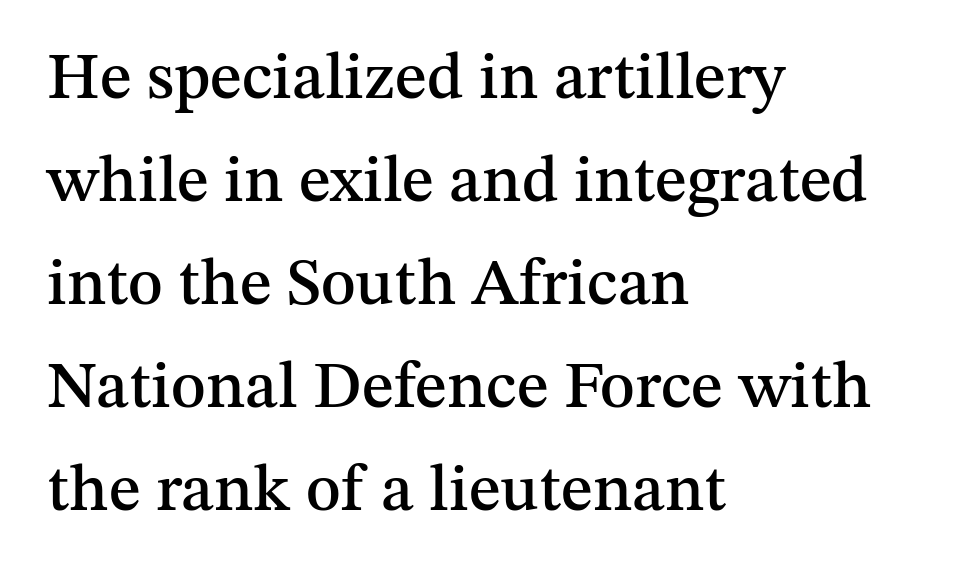
{"serif": "yes", "italic": "no", "width": "normal", "stroke_contrast": "medium", "x_height": "medium", "monospaced": "no", "underline": "no", "align": "left", "line_spacing": "normal", "line_spacing_ratio": 1.56, "letter_spacing": "normal", "letter_spacing_em": 0.0, "glyph_px": 66}
